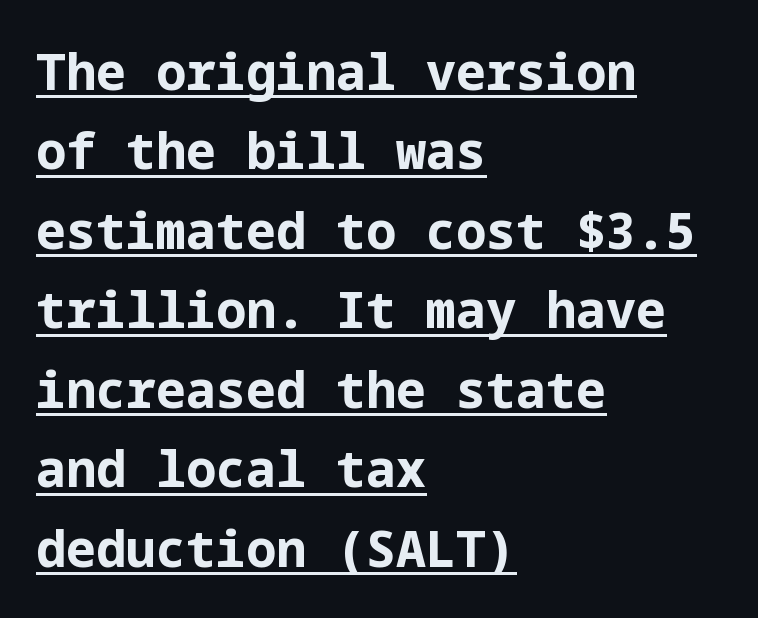
{"serif": "no", "italic": "no", "bold": "yes", "weight": "bold", "width": "normal", "stroke_contrast": "low", "x_height": "medium", "underline": "yes", "align": "left", "line_spacing": "normal", "line_spacing_ratio": 1.59, "letter_spacing": "normal", "letter_spacing_em": 0.0, "glyph_px": 50}
